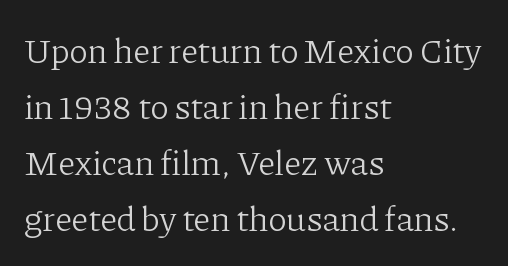
Successive baselines arrive at the customary interval. Note the varied advance widths — an 'i' is clearly narrower than an 'm'. The letterforms sit at book weight or below. Upright lettering throughout. The compositor pushed each line to the left boundary.
